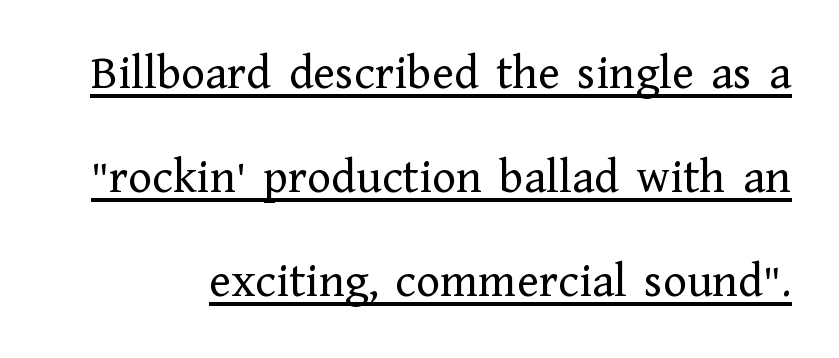
In terms of letterspacing, this is plain default setting. Summary of vertical rhythm: relaxed, with wide interline spacing. Ink coverage per letter is moderate at most. Examine the stroke ends and you'll spot serifs. The passage shown is typed in a proportional face where columns would drift.
